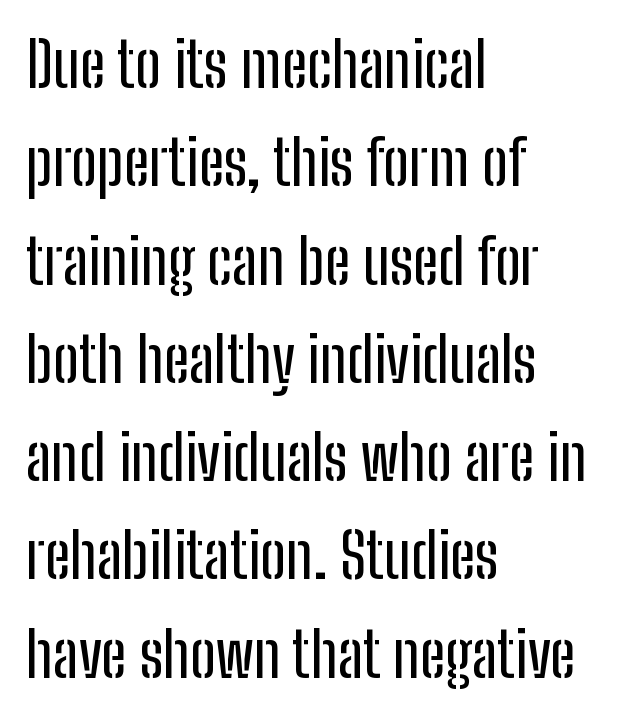
{"serif": "no", "italic": "no", "width": "condensed", "stroke_contrast": "low", "x_height": "medium", "monospaced": "no", "underline": "no", "align": "left", "line_spacing": "normal", "line_spacing_ratio": 1.56, "letter_spacing": "normal", "letter_spacing_em": 0.0, "glyph_px": 63}
